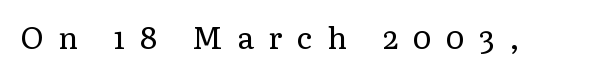
Unlike italic type, these characters show no tilt at all. Yep, those are serifs on the letters. Glance below the letters and you will spot only blank space. Vertical stems look standard width or narrower in stroke. In terms of letterspacing, this is a distinctly airy, spread setting. The rendering uses natural spacing where letterforms have individual widths.
